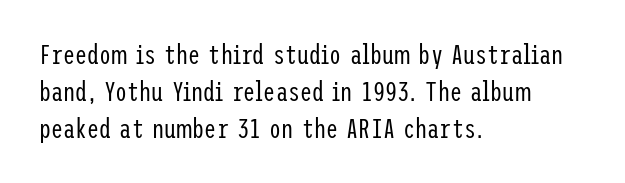
Reading down the block, your eye returns to a fixed left position each line. Tall strokes in this sample are plumb rather than angled. The rendering uses a moderate line-height, typical for paragraphs. This is not heavy type; no bold has been used. Any mark beneath the type? The region is blank. Each word holds together tightly as a unit, with standard inter-letter gaps.
